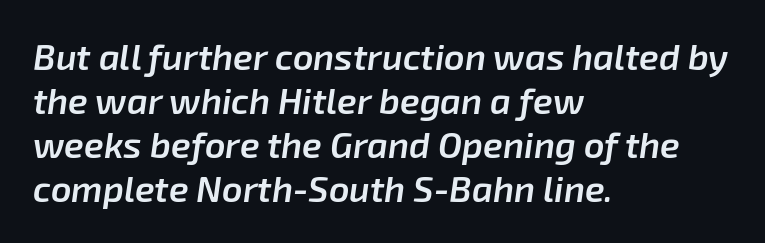
{"italic": "yes", "lean": "right", "slant_degrees": 8, "bold": "semi", "weight": "semibold", "width": "normal", "stroke_contrast": "low", "x_height": "medium", "monospaced": "no", "underline": "no", "align": "left", "line_spacing_ratio": 1.22, "letter_spacing": "normal", "letter_spacing_em": 0.0, "glyph_px": 36}
